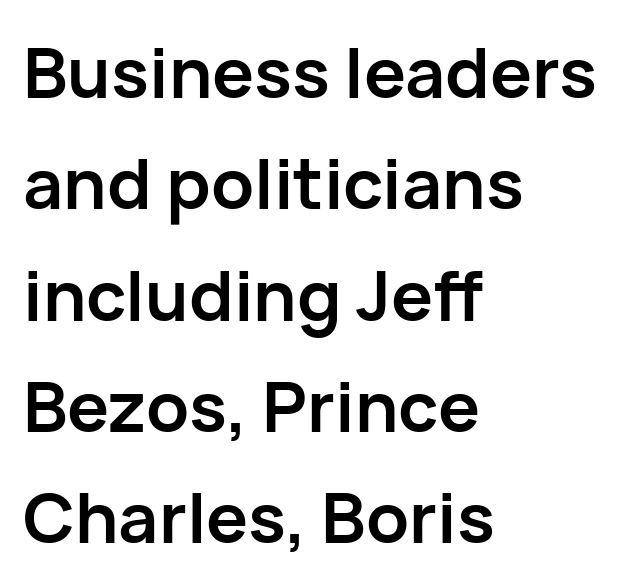
A typesetter would call this zero additional tracking. Each line starts at the same left margin while the right side varies. Bold? Absolutely — the strokes are thick and heavy. Glance below the letters and you will spot only blank space. The characters display no serif detailing; their extremities are plain. The letters advance in unequal steps, a hallmark of proportional type.
